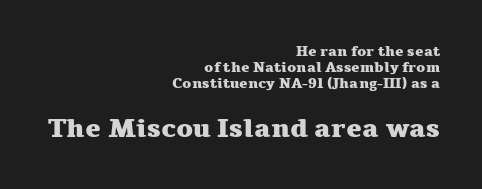
{"italic": "no", "bold": "yes", "underline": "no", "align": "right", "line_spacing": "tight", "line_spacing_ratio": 1.14, "letter_spacing": "normal", "letter_spacing_em": 0.0, "larger_block": "second", "size_ratio": 1.86, "glyph_px": 26}
